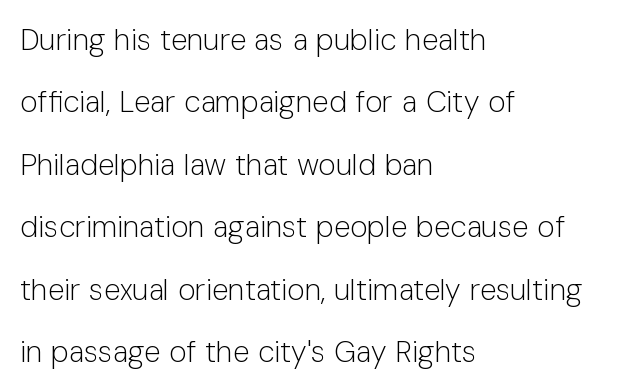
{"serif": "no", "italic": "no", "bold": "no", "weight": "light", "width": "normal", "stroke_contrast": "low", "x_height": "medium", "monospaced": "no", "underline": "no", "align": "left", "line_spacing": "loose", "line_spacing_ratio": 2.08, "letter_spacing": "normal", "letter_spacing_em": 0.0, "glyph_px": 30}
